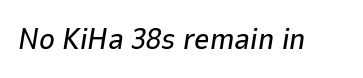
This is oblique type, the kind used for emphasis or titles. These lines are rendered in a variable-pitch font. Look at the tracking — it's just the regular setting, nothing added. Quick note: underline off.
